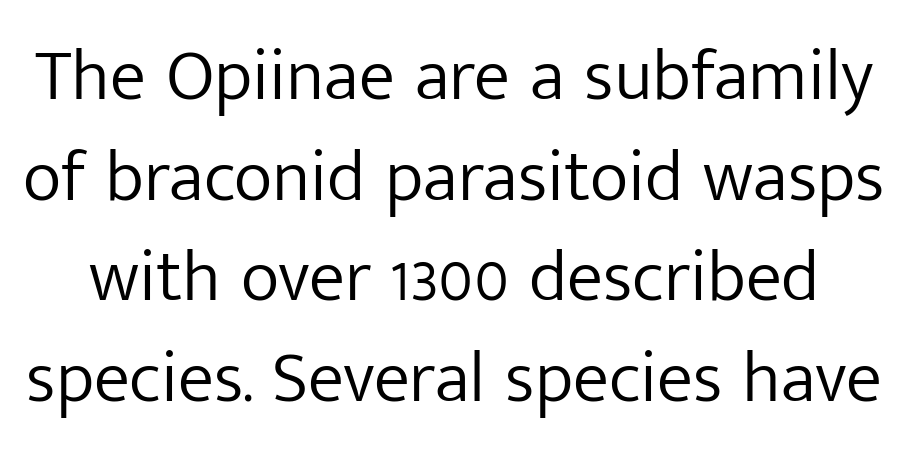
Q: Is the text bold? A: No.
Q: Is the text italic (slanted)? A: No, it is upright.
Q: Is the typeface a serif or a sans-serif typeface? A: Sans-serif.
Q: Is the text underlined? A: No.
Q: Is the spacing between letters normal or unusually wide? A: Normal.
Q: Is the spacing between lines tight, normal or loose? A: Normal.
Q: Width (condensed, normal, or wide)? A: Normal.
Q: Stroke contrast? A: Low.
Q: x-height? A: Medium.
Q: Monospaced? A: No.
